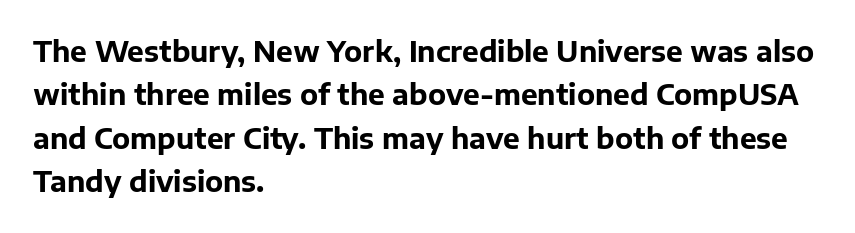
This sample uses plain, unmodified letter spacing. Pretty heavy lettering here — definitely bold. Descenders are the only things crossing below the line. I'd call this a sans setting — the letters go barefoot. Characters remain perfectly vertical along every line. Horizontally, the lines are justified to the leading edge only.
